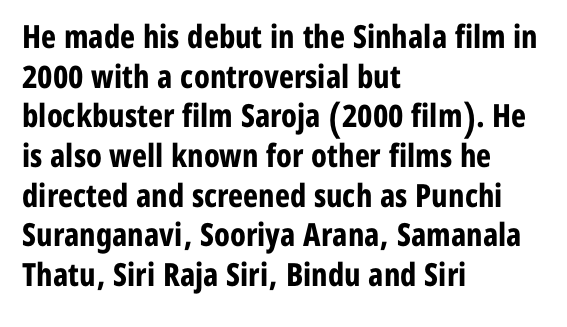
Q: Is the text bold? A: Yes.
Q: Is the text italic (slanted)? A: No, it is upright.
Q: Is the typeface a serif or a sans-serif typeface? A: Sans-serif.
Q: Is the text underlined? A: No.
Q: How is the paragraph aligned? A: Left-aligned.
Q: Is the spacing between letters normal or unusually wide? A: Normal.
Q: Width (condensed, normal, or wide)? A: Condensed.
Q: Stroke contrast? A: Low.
Q: x-height? A: Medium.
Q: Monospaced? A: No.
